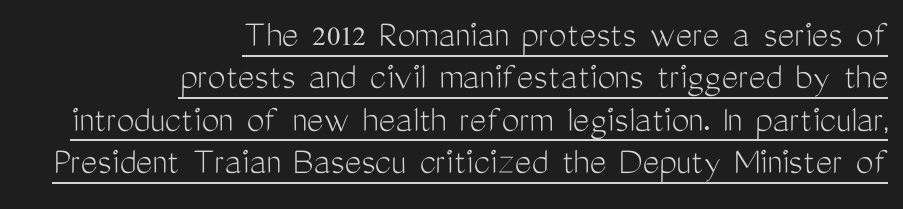
Typographically, this falls in the sans-serif category. The letters stand upright; this is a roman face. Stems here are at most as thick as an everyday book face. Students, note that the glyphs here touch the page at normal intervals.
